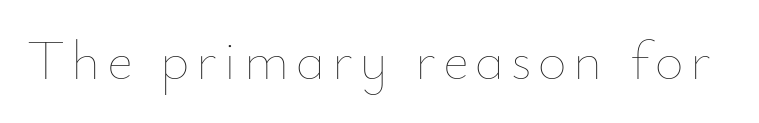
The image shows 56 px thin type, upright; set not underlined; low stroke contrast and a small x-height.
